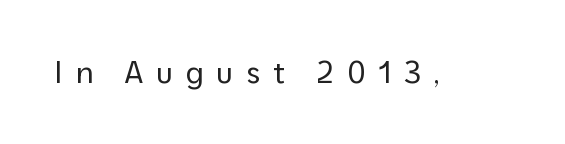
{"serif": "no", "italic": "no", "bold": "no", "weight": "regular", "width": "normal", "stroke_contrast": "low", "x_height": "medium", "monospaced": "no", "underline": "no", "letter_spacing": "wide", "letter_spacing_em": 0.41, "glyph_px": 30}
